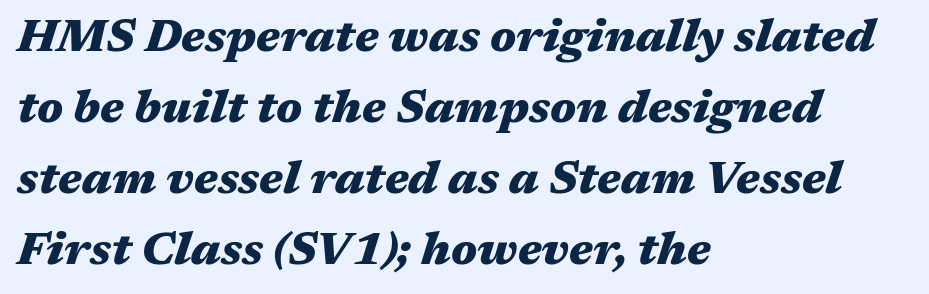
Do the characters align in a grid? No, the font is proportional. A bare baseline throughout the passage. Yep, that's italic — everything's leaning. The lines sit at an ordinary, default distance from one another.
